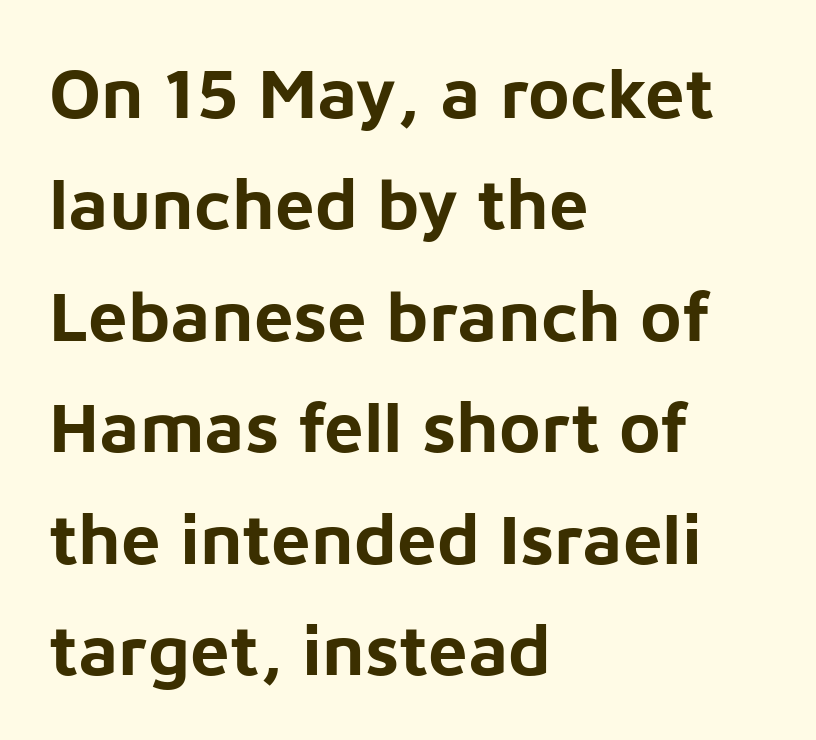
Q: Is the text bold? A: Yes.
Q: Is the text italic (slanted)? A: No, it is upright.
Q: Is the typeface a serif or a sans-serif typeface? A: Sans-serif.
Q: Is the text underlined? A: No.
Q: How is the paragraph aligned? A: Left-aligned.
Q: Is the spacing between letters normal or unusually wide? A: Normal.
Q: Is the spacing between lines tight, normal or loose? A: Normal.
Q: Width (condensed, normal, or wide)? A: Normal.
Q: Stroke contrast? A: Low.
Q: x-height? A: Medium.
Q: Monospaced? A: No.
